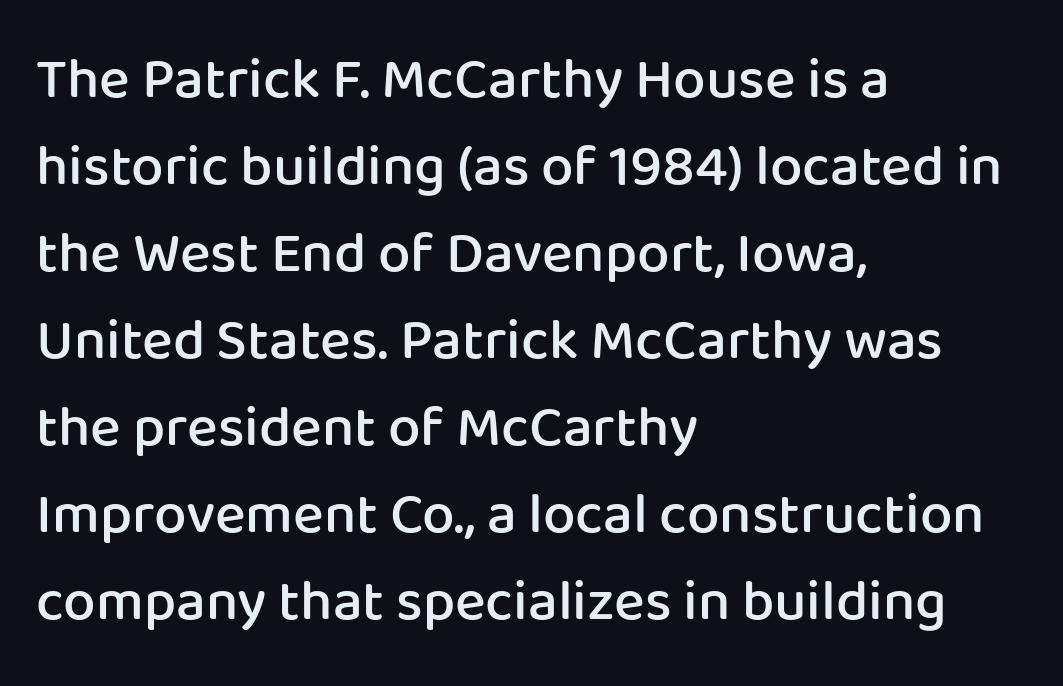
{"serif": "no", "italic": "no", "bold": "semi", "weight": "semibold", "width": "normal", "stroke_contrast": "low", "x_height": "medium", "monospaced": "no", "underline": "no", "align": "left", "line_spacing": "normal", "line_spacing_ratio": 1.5, "letter_spacing": "normal", "letter_spacing_em": 0.0, "glyph_px": 58}
